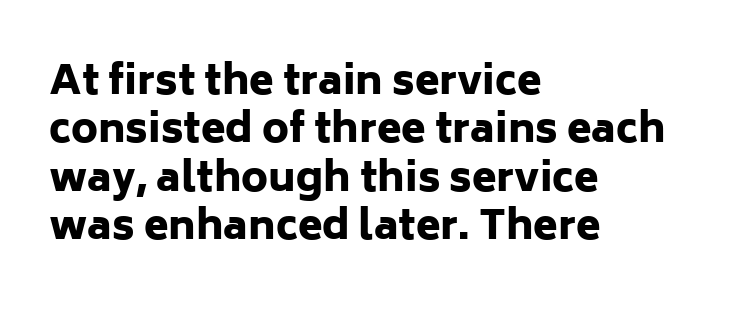
{"serif": "no", "italic": "no", "bold": "yes", "weight": "heavy", "width": "normal", "stroke_contrast": "low", "x_height": "medium", "monospaced": "no", "underline": "no", "align": "left", "line_spacing_ratio": 1.21, "letter_spacing": "normal", "letter_spacing_em": 0.0, "glyph_px": 40}
